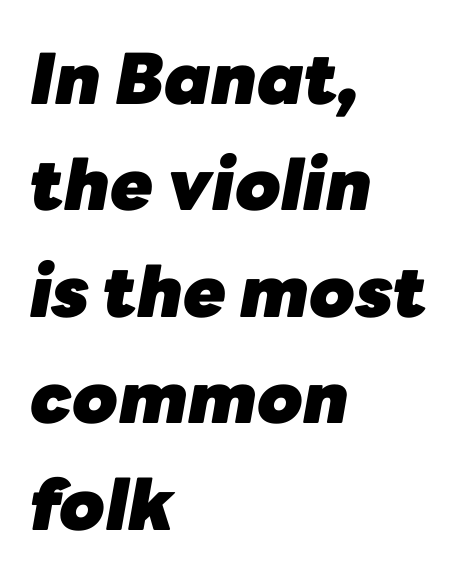
Q: Is the text bold? A: Yes.
Q: Is the text italic (slanted)? A: Yes, it leans right by about 10 degrees.
Q: Is the text underlined? A: No.
Q: How is the paragraph aligned? A: Left-aligned.
Q: Is the spacing between letters normal or unusually wide? A: Normal.
Q: Is the spacing between lines tight, normal or loose? A: Normal.
Q: Width (condensed, normal, or wide)? A: Normal.
Q: Stroke contrast? A: Low.
Q: x-height? A: Medium.
Q: Monospaced? A: No.
